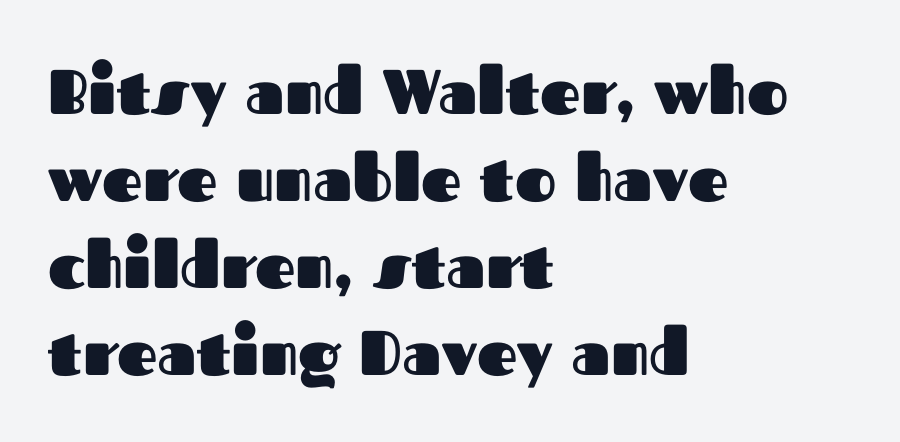
This block has exactly the height ordinary leading produces. A typesetter would call this zero additional tracking. Spacing verdict: proportional, widths tailored to each character. Clear beneath every line of the passage. The typeface chosen for these lines omits serifs. Reading down the block, your eye returns to a fixed left position each line.
